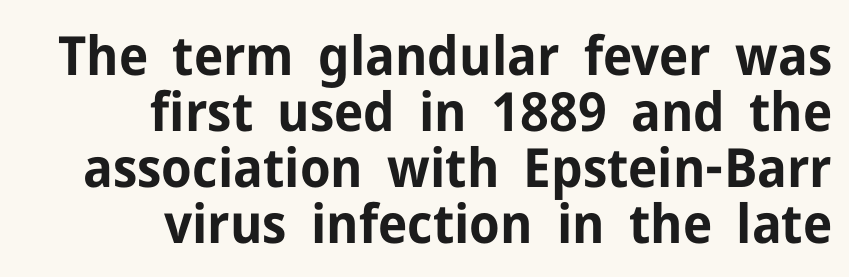
The image shows 54 px bold sans-serif type, upright; set right-aligned, tight line spacing (1.04x), normal letter spacing, not underlined; low stroke contrast and a medium x-height.
